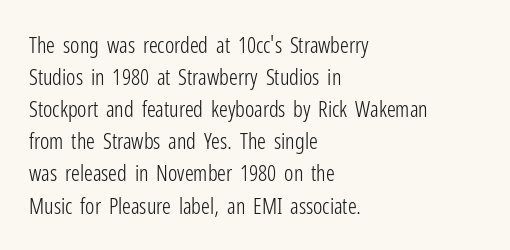
Weight: in the light-to-regular range. These lines keep a tight, regular rhythm from letter to letter. Any mark beneath the type? The region is blank. Left-aligned paragraph, ragged on the right. If you drew a line through each stem, it would be perfectly vertical. Honestly, the row spacing looks completely unremarkable.
